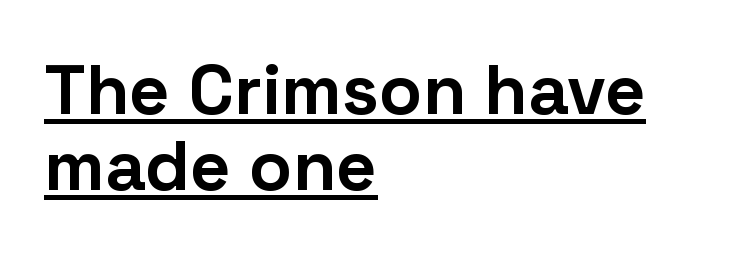
The typeface chosen for these lines omits serifs. Caption: standard tracking, unaltered. Honestly, the underline is the first thing you notice here. Caption: multi-line text, flush left, ragged right.
